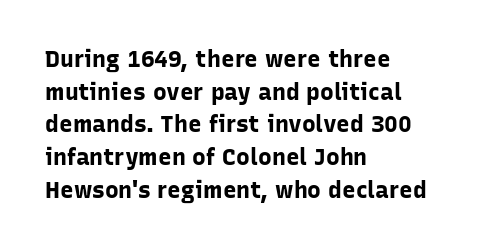
Here the glyphs are tracked normally, forming tight word shapes. One-word summary of the alignment: left. In terms of posture, this sample is upright. Notice how thick the strokes are: this is what a full bold looks like. The lines sit at an ordinary, default distance from one another.
